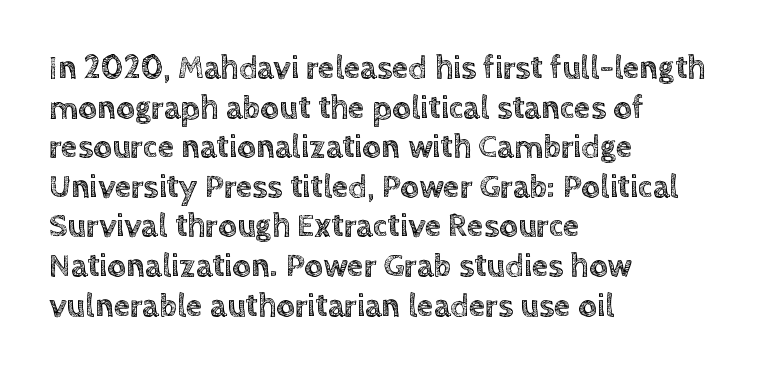
The image shows 33 px text type, upright; set left-aligned, line spacing 1.2x, normal letter spacing, not underlined; a large x-height.
